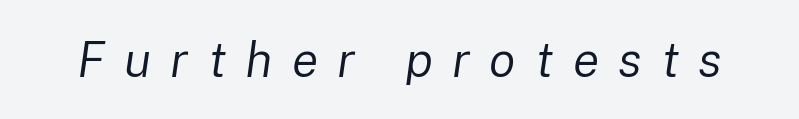
{"italic": "yes", "lean": "right", "slant_degrees": 8, "bold": "no", "weight": "regular", "width": "normal", "stroke_contrast": "low", "x_height": "medium", "monospaced": "no", "underline": "no", "letter_spacing": "wide", "letter_spacing_em": 0.39, "glyph_px": 49}
